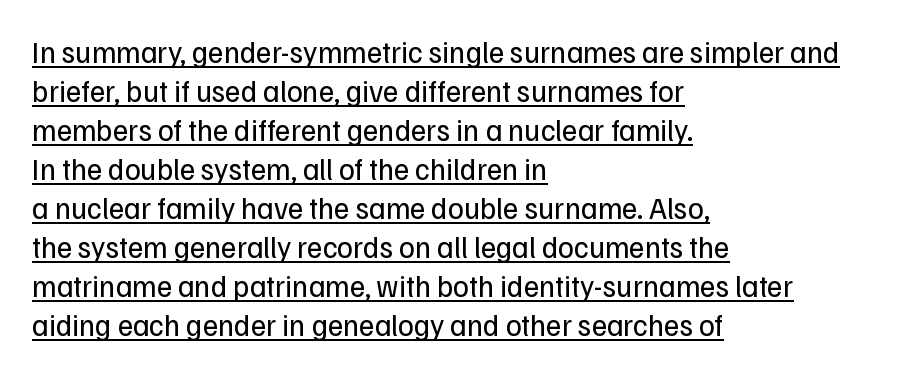
{"serif": "no", "italic": "no", "bold": "no", "weight": "regular", "width": "normal", "stroke_contrast": "low", "x_height": "medium", "monospaced": "no", "underline": "yes", "align": "left", "line_spacing": "normal", "line_spacing_ratio": 1.3, "letter_spacing": "normal", "letter_spacing_em": 0.0, "glyph_px": 30}
